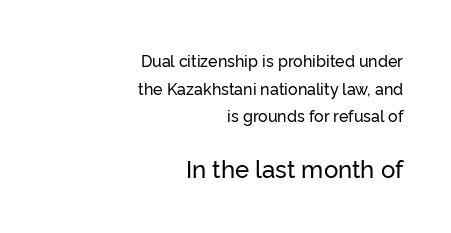
{"italic": "no", "underline": "no", "align": "right", "line_spacing_ratio": 1.73, "letter_spacing": "normal", "letter_spacing_em": 0.0, "larger_block": "second", "size_ratio": 1.5, "glyph_px": 24}
